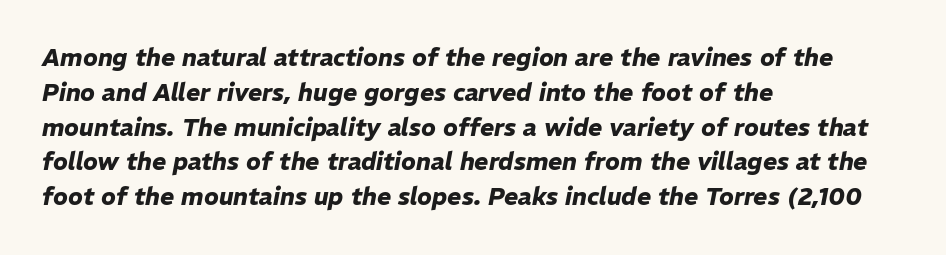
The image shows 24 px bold type, italic (leaning right); set left-aligned, normal line spacing (1.45x), normal letter spacing, not underlined.
